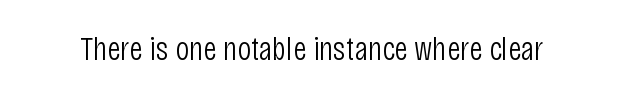
Q: Is the text bold? A: No.
Q: Is the text italic (slanted)? A: No, it is upright.
Q: Is the typeface a serif or a sans-serif typeface? A: Sans-serif.
Q: Is the text underlined? A: No.
Q: Is the spacing between letters normal or unusually wide? A: Normal.
Q: Width (condensed, normal, or wide)? A: Condensed.
Q: Stroke contrast? A: Low.
Q: x-height? A: Large.
Q: Monospaced? A: No.
